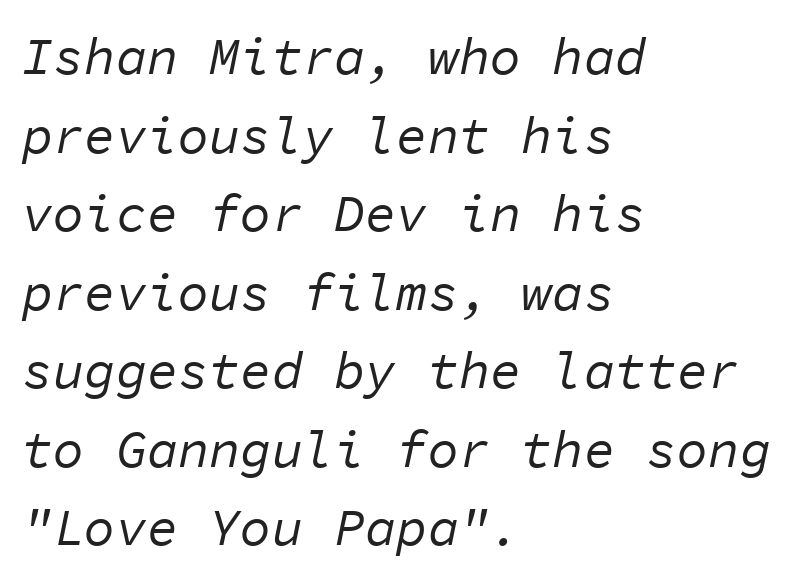
{"italic": "yes", "lean": "right", "slant_degrees": 11, "bold": "no", "weight": "regular", "width": "normal", "stroke_contrast": "low", "x_height": "medium", "monospaced": "yes", "underline": "no", "align": "left", "line_spacing": "normal", "line_spacing_ratio": 1.51, "letter_spacing": "normal", "letter_spacing_em": 0.0, "glyph_px": 52}
